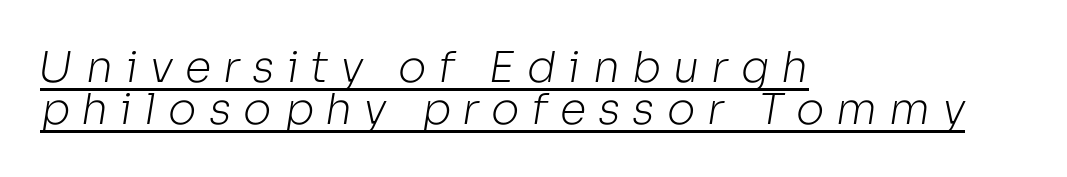
Q: Is the text bold? A: No.
Q: Is the typeface a serif or a sans-serif typeface? A: Sans-serif.
Q: Is the text underlined? A: Yes.
Q: How is the paragraph aligned? A: Left-aligned.
Q: Is the spacing between letters normal or unusually wide? A: Unusually wide.
Q: Is the spacing between lines tight, normal or loose? A: Tight.
Q: Width (condensed, normal, or wide)? A: Normal.
Q: Stroke contrast? A: Low.
Q: x-height? A: Medium.
Q: Monospaced? A: No.
